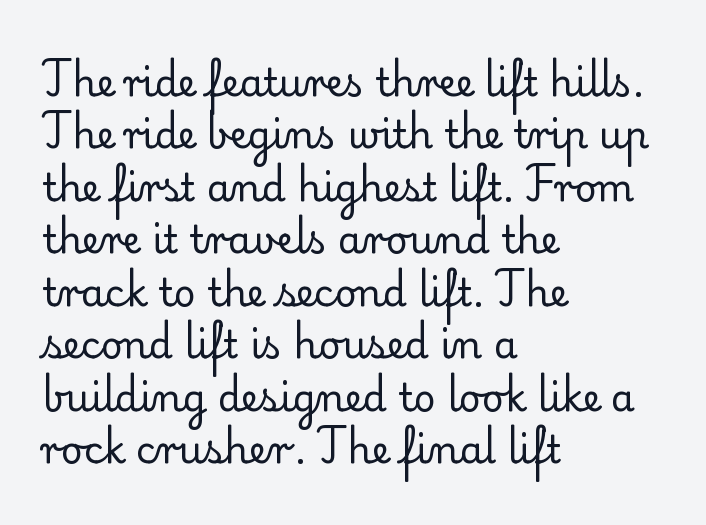
{"serif": "yes", "italic": "no", "bold": "no", "weight": "regular", "width": "normal", "stroke_contrast": "low", "x_height": "small", "monospaced": "no", "underline": "no", "align": "left", "line_spacing": "normal", "line_spacing_ratio": 1.38, "letter_spacing": "normal", "letter_spacing_em": 0.0, "glyph_px": 38}
